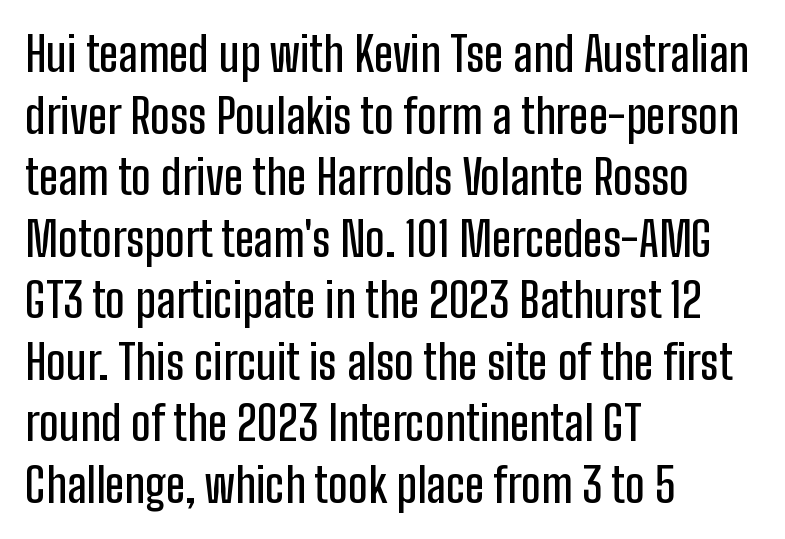
The image shows 47 px condensed sans-serif type, upright; set left-aligned, normal line spacing (1.31x), normal letter spacing, not underlined; low stroke contrast and a medium x-height.
